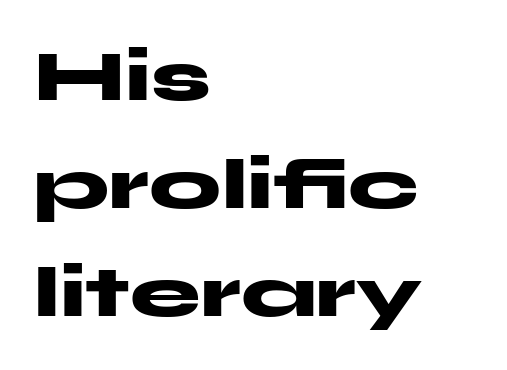
{"serif": "no", "italic": "no", "bold": "yes", "weight": "heavy", "width": "wide", "stroke_contrast": "medium", "x_height": "medium", "monospaced": "no", "underline": "no", "align": "left", "line_spacing": "normal", "line_spacing_ratio": 1.52, "letter_spacing": "normal", "letter_spacing_em": 0.0, "glyph_px": 71}
